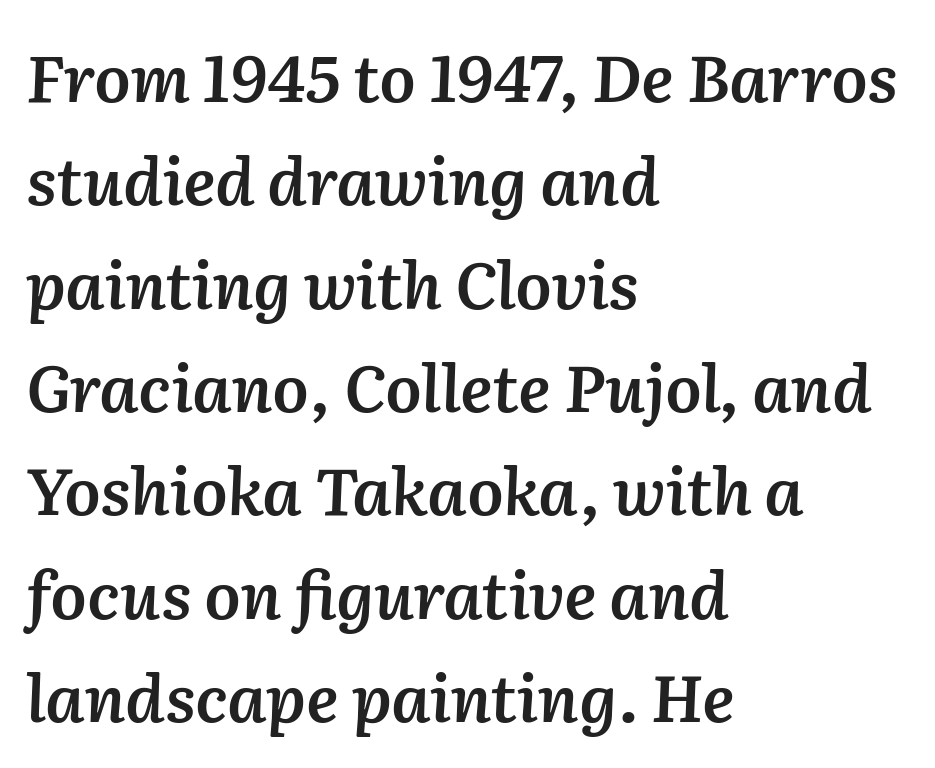
The image shows 65 px semibold type, italic (leaning right); set left-aligned, normal line spacing (1.59x), normal letter spacing, not underlined; medium stroke contrast and a medium x-height.
